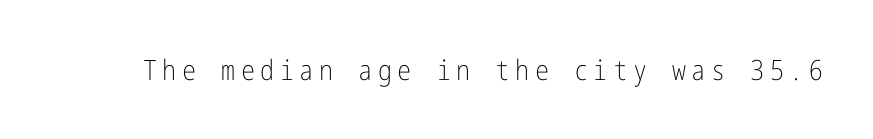
Weight class: somewhere from thin through regular. Does the lettering tilt? It doesn't — this is upright. In terms of letterspacing, this is a distinctly airy, spread setting. Just letters on the line, the space beneath them empty. Grotesque or geometric, the face here clearly has no serifs.
